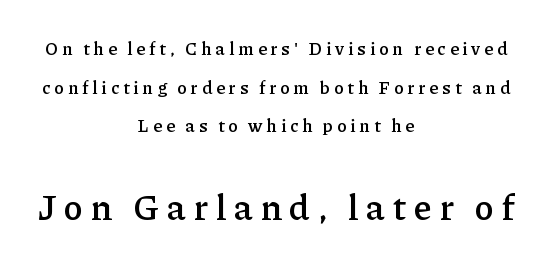
{"serif": "yes", "italic": "no", "bold": "semi", "weight": "semibold", "width": "normal", "stroke_contrast": "low", "x_height": "medium", "monospaced": "no", "underline": "no", "align": "center", "line_spacing": "loose", "line_spacing_ratio": 2.15, "letter_spacing": "wide", "letter_spacing_em": 0.22, "larger_block": "second", "size_ratio": 2.0, "glyph_px": 36}
